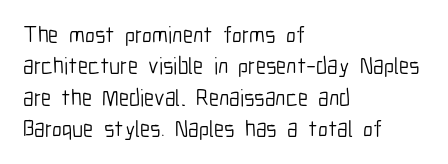
The image shows 23 px text type, upright; set left-aligned, normal line spacing (1.36x), normal letter spacing, not underlined.
